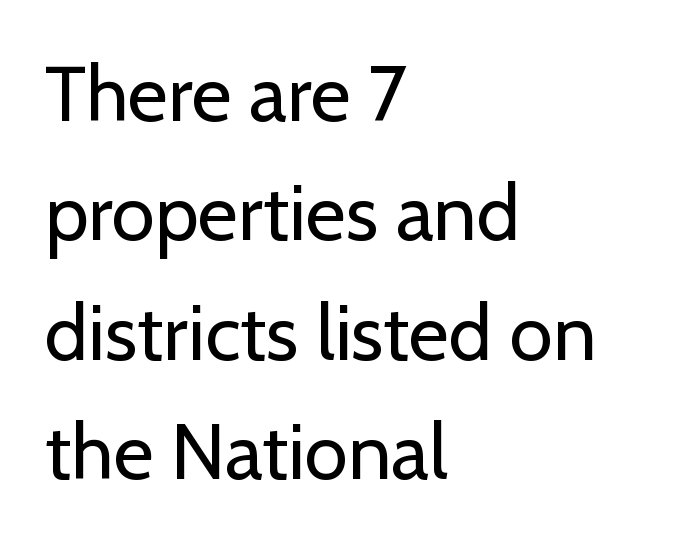
Q: Is the text bold? A: No.
Q: Is the text italic (slanted)? A: No, it is upright.
Q: Is the typeface a serif or a sans-serif typeface? A: Sans-serif.
Q: Is the text underlined? A: No.
Q: How is the paragraph aligned? A: Left-aligned.
Q: Is the spacing between letters normal or unusually wide? A: Normal.
Q: Is the spacing between lines tight, normal or loose? A: Normal.
Q: Width (condensed, normal, or wide)? A: Normal.
Q: Stroke contrast? A: Low.
Q: x-height? A: Medium.
Q: Monospaced? A: No.
